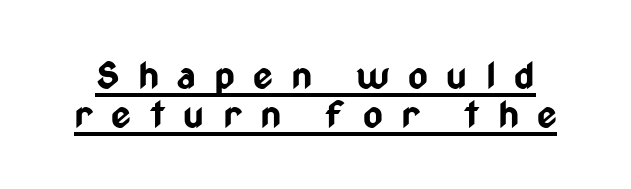
{"serif": "no", "italic": "no", "bold": "yes", "weight": "bold", "width": "condensed", "stroke_contrast": "low", "x_height": "medium", "monospaced": "no", "underline": "yes", "line_spacing": "tight", "line_spacing_ratio": 1.02, "letter_spacing": "wide", "letter_spacing_em": 0.48, "glyph_px": 38}
